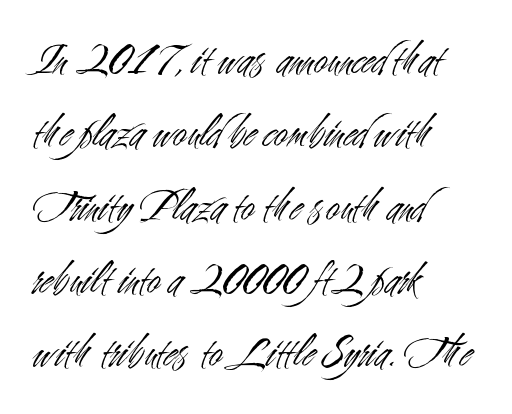
{"serif": "no", "bold": "no", "weight": "light", "width": "condensed", "stroke_contrast": "medium", "x_height": "small", "monospaced": "no", "underline": "no", "align": "left", "line_spacing": "normal", "line_spacing_ratio": 1.56, "letter_spacing": "normal", "letter_spacing_em": 0.0, "glyph_px": 47}
